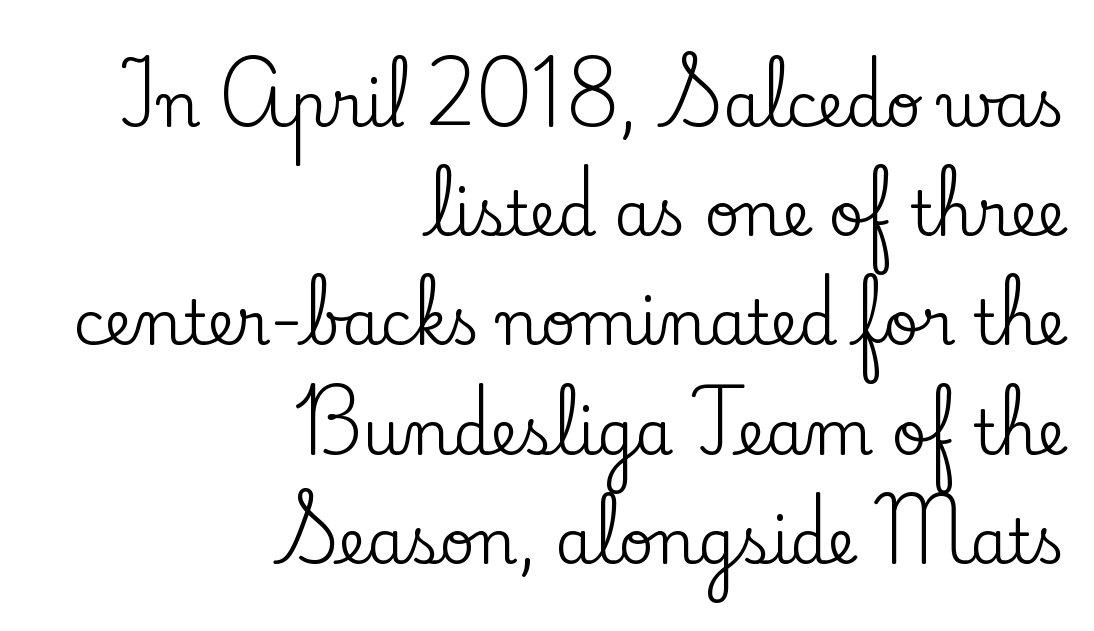
These lines keep a tight, regular rhythm from letter to letter. Line endings align vertically; line beginnings do not. Notice how the stems are strictly vertical — no italics here. Look at the bottom of the vertical strokes: they flare into serifs here. Do the characters align in a grid? No, the font is proportional.
